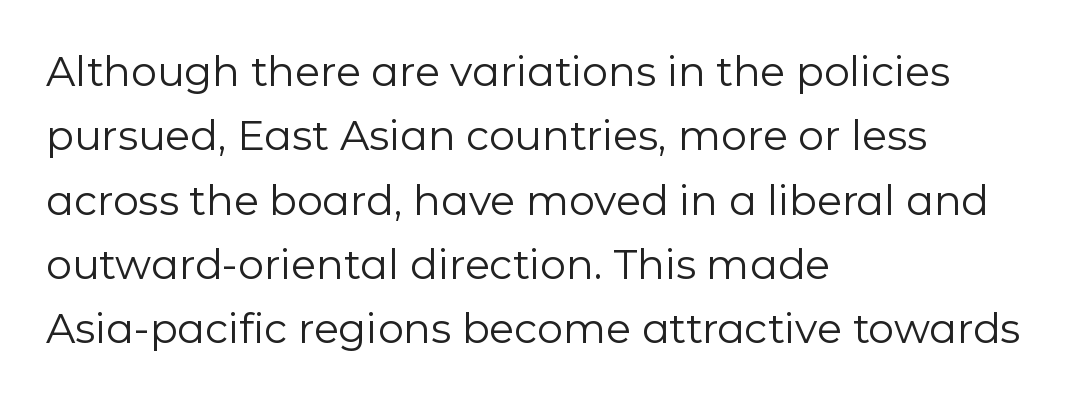
Font category for this specimen: sans-serif. The weight tops out at a normal text grade. Notice how the passage keeps a crisp vertical edge on the left only. Italic? Not at all — the glyphs are vertical. Interline gaps are of average width in this sample.
